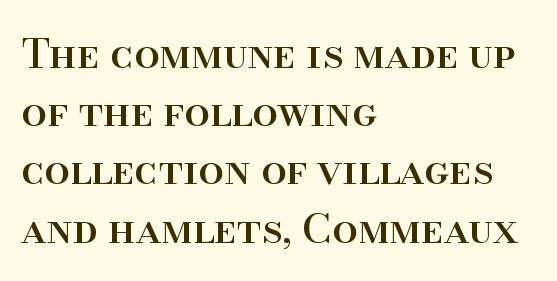
Q: Is the text italic (slanted)? A: No, it is upright.
Q: Is the typeface a serif or a sans-serif typeface? A: Serif.
Q: Is the text underlined? A: No.
Q: How is the paragraph aligned? A: Left-aligned.
Q: Is the spacing between letters normal or unusually wide? A: Normal.
Q: Is the spacing between lines tight, normal or loose? A: Normal.
Q: Width (condensed, normal, or wide)? A: Normal.
Q: Stroke contrast? A: High.
Q: x-height? A: Small.
Q: Monospaced? A: No.
